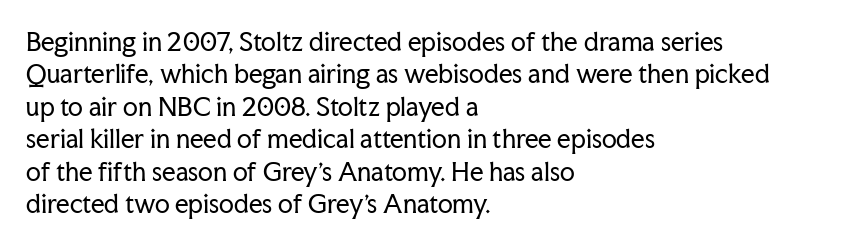
The image shows 24 px text type, upright; set left-aligned, normal line spacing (1.35x), normal letter spacing, not underlined.
